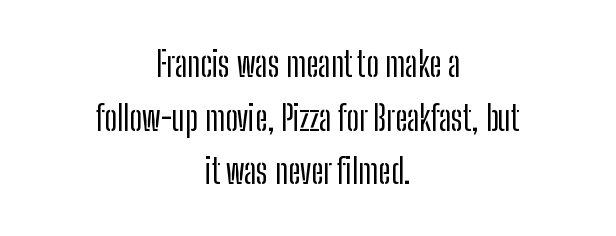
Notice how descenders clear the ascenders below comfortably — that's standard leading. Spacing verdict: proportional, widths tailored to each character. The gap between lines stays unmarked. Posture: vertical. A sans-serif font was chosen for this passage. This sample is center-justified, so both line endings float freely.
